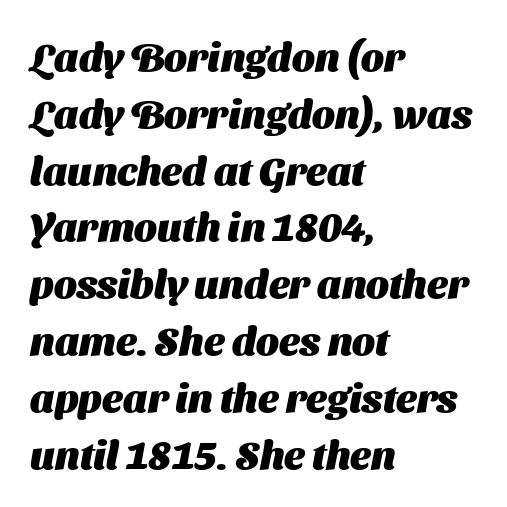
{"serif": "no", "bold": "yes", "weight": "heavy", "width": "normal", "stroke_contrast": "medium", "x_height": "medium", "monospaced": "no", "underline": "no", "align": "left", "line_spacing": "normal", "line_spacing_ratio": 1.42, "letter_spacing": "normal", "letter_spacing_em": 0.0, "glyph_px": 40}
